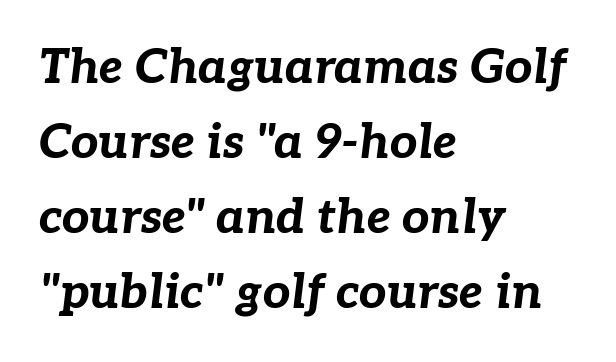
Emphasis-style slanted type is in use. The horizontal fit of the characters is conventional and even. Each letter keeps its own natural width here, so spacing adapts to shape. Casual observation: everything's shoved over to the left.
